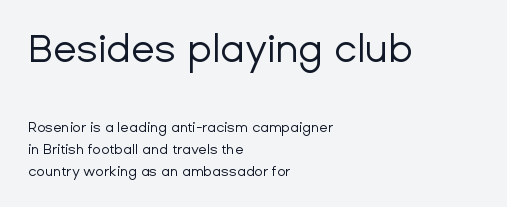
{"serif": "no", "italic": "no", "bold": "no", "weight": "regular", "width": "normal", "stroke_contrast": "low", "x_height": "medium", "monospaced": "no", "underline": "no", "align": "left", "line_spacing": "normal", "line_spacing_ratio": 1.56, "letter_spacing": "normal", "letter_spacing_em": 0.0, "larger_block": "first", "size_ratio": 2.79, "glyph_px": 39}
